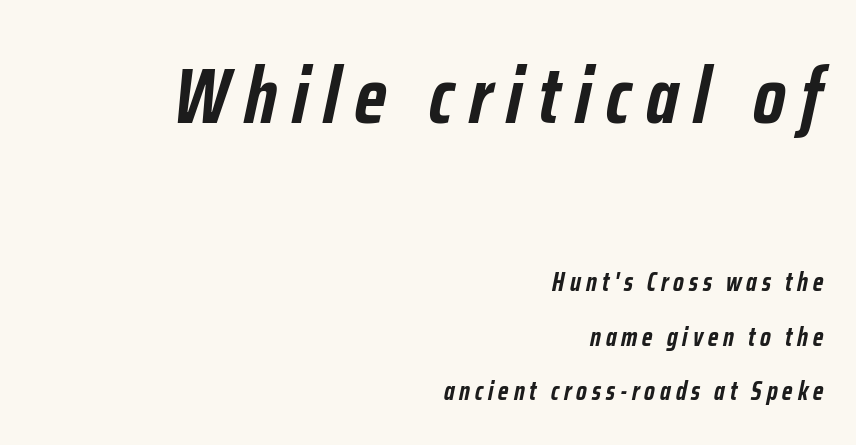
Q: Is the text bold? A: Yes.
Q: Is the text italic (slanted)? A: Yes, it leans right by about 12 degrees.
Q: Is the text underlined? A: No.
Q: How is the paragraph aligned? A: Right-aligned.
Q: Is the spacing between lines tight, normal or loose? A: Loose.
Q: Which block of text is set in a larger size, the first (top) or the second (bottom)? A: The first (top) one.
Q: Width (condensed, normal, or wide)? A: Condensed.
Q: Stroke contrast? A: Low.
Q: x-height? A: Medium.
Q: Monospaced? A: No.
